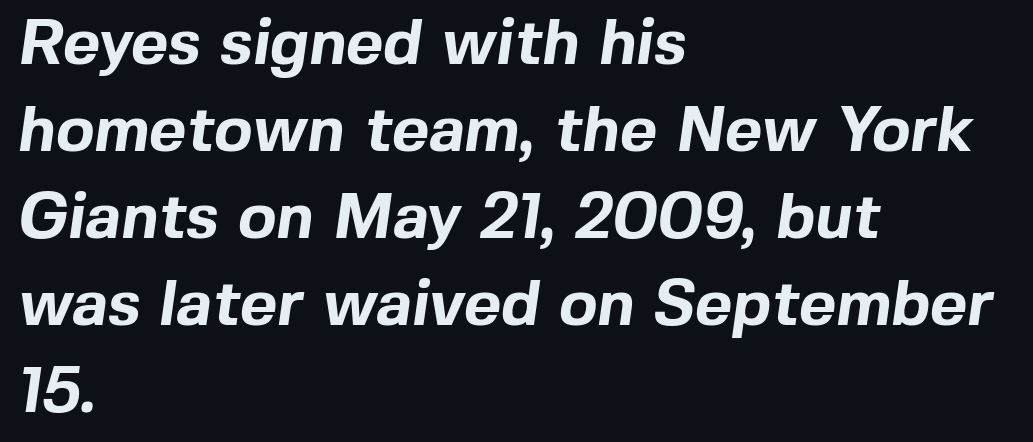
Q: Is the text bold? A: Yes.
Q: Is the typeface a serif or a sans-serif typeface? A: Sans-serif.
Q: Is the text underlined? A: No.
Q: How is the paragraph aligned? A: Left-aligned.
Q: Is the spacing between letters normal or unusually wide? A: Normal.
Q: Is the spacing between lines tight, normal or loose? A: Normal.
Q: Width (condensed, normal, or wide)? A: Normal.
Q: x-height? A: Medium.
Q: Monospaced? A: No.
